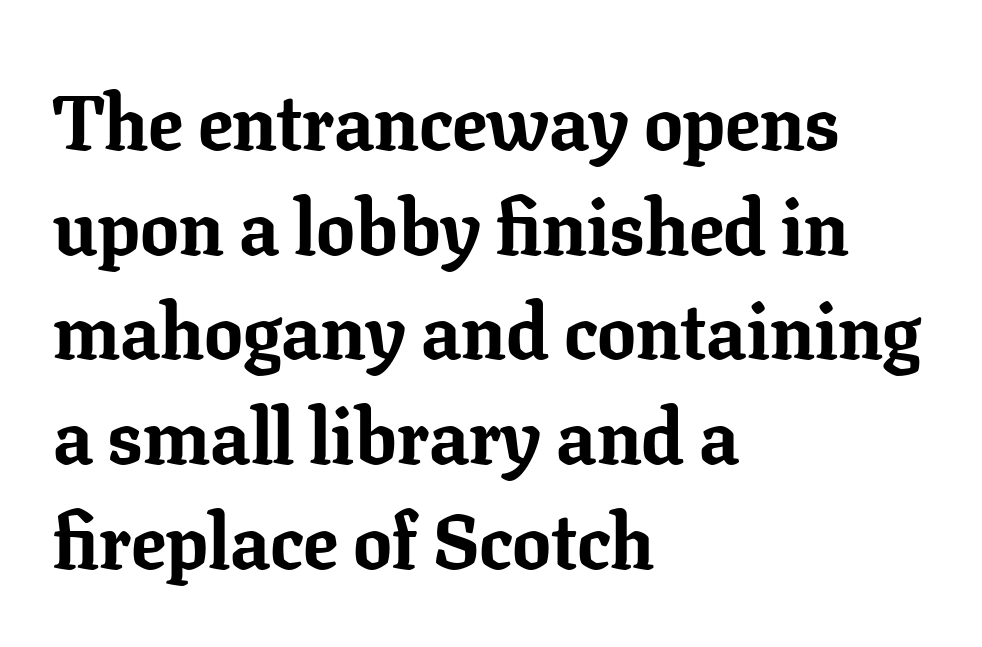
{"serif": "yes", "italic": "no", "bold": "yes", "weight": "bold", "width": "normal", "stroke_contrast": "low", "x_height": "medium", "monospaced": "no", "underline": "no", "align": "left", "line_spacing": "normal", "line_spacing_ratio": 1.36, "letter_spacing": "normal", "letter_spacing_em": 0.0, "glyph_px": 77}
